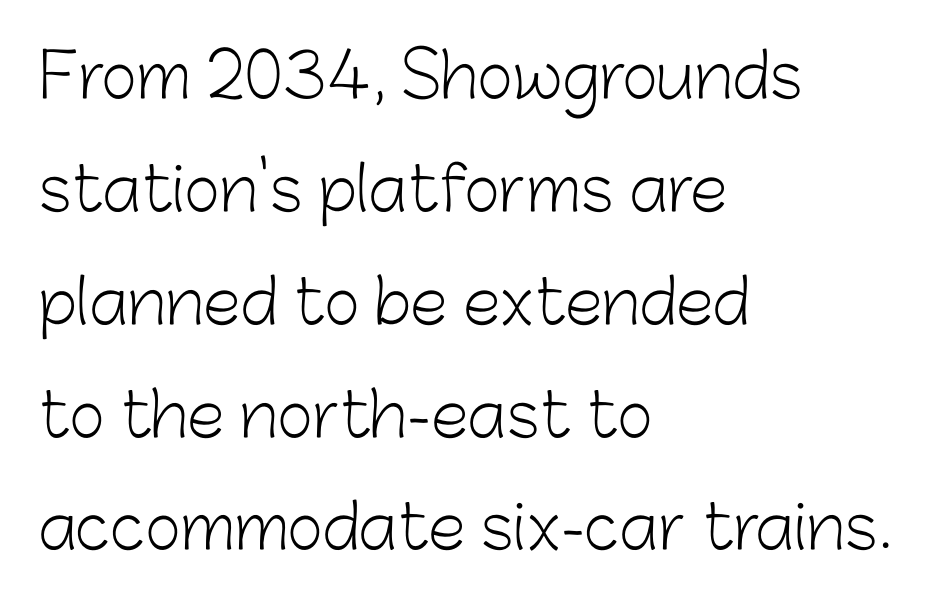
The face used here is proportionally spaced, like ordinary book or web type. Ink coverage per letter is moderate at most. Serifs: no, the terminals of the letterforms are clean. A roman cut, with each character standing at attention.
